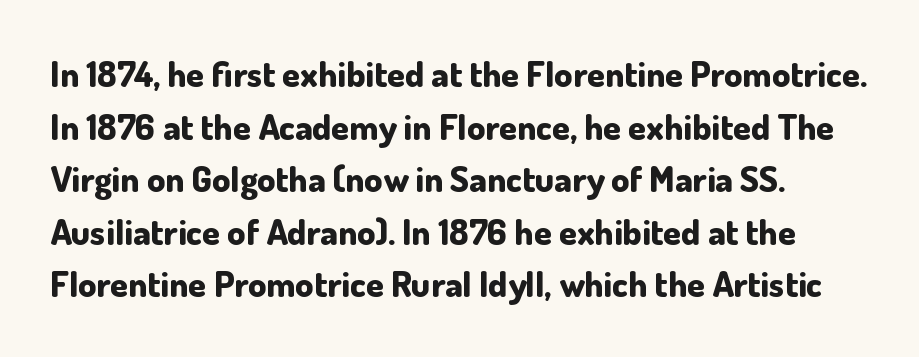
Q: Is the text bold? A: Yes.
Q: Is the text italic (slanted)? A: No, it is upright.
Q: Is the typeface a serif or a sans-serif typeface? A: Sans-serif.
Q: Is the text underlined? A: No.
Q: How is the paragraph aligned? A: Left-aligned.
Q: Is the spacing between letters normal or unusually wide? A: Normal.
Q: Is the spacing between lines tight, normal or loose? A: Normal.
Q: Width (condensed, normal, or wide)? A: Normal.
Q: Stroke contrast? A: Low.
Q: x-height? A: Small.
Q: Monospaced? A: No.
